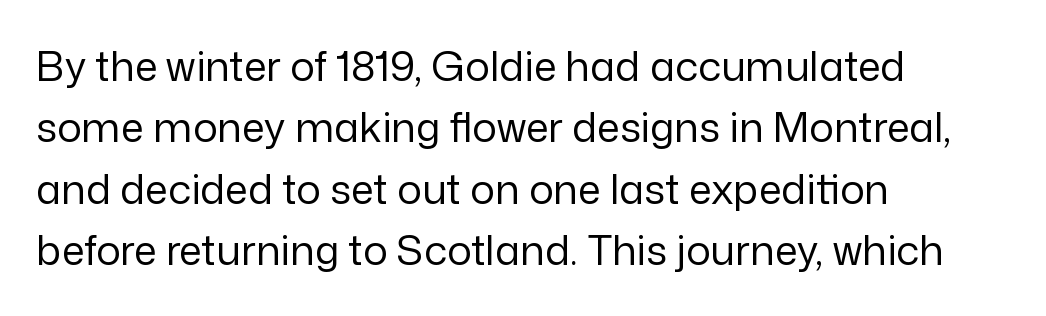
The image shows 41 px regular-weight sans-serif type, upright; set left-aligned, normal line spacing (1.5x), normal letter spacing, not underlined; low stroke contrast and a medium x-height.
